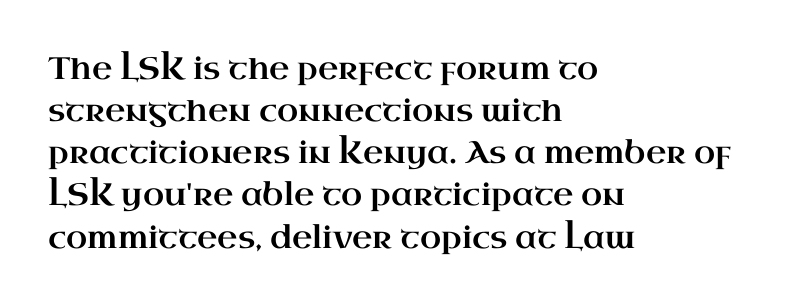
Each letter's strokes conclude with small projecting serifs. The lettering holds an erect, upright posture throughout. Each letter keeps its own natural width here, so spacing adapts to shape. Is the block centered? No — it sits flush against the left margin. Vertically, the passage feels balanced, rows spaced as you'd expect. Look at the tracking — it's just the regular setting, nothing added.
